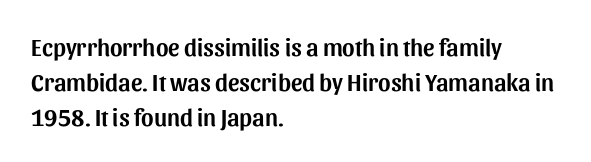
The image shows 24 px text type, upright; set left-aligned, normal line spacing (1.45x), normal letter spacing, not underlined.
